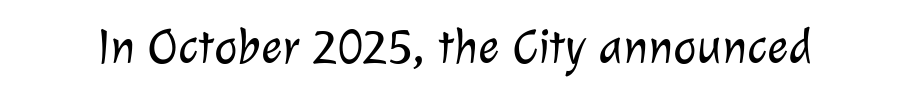
{"serif": "no", "bold": "no", "weight": "light", "width": "normal", "stroke_contrast": "low", "x_height": "medium", "monospaced": "no", "underline": "no", "letter_spacing": "normal", "letter_spacing_em": 0.0, "glyph_px": 50}
